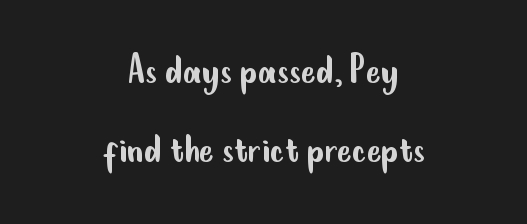
The image shows 44 px regular-weight, condensed sans-serif type, upright; set centered, line spacing 1.79x, normal letter spacing, not underlined; low stroke contrast and a small x-height.
